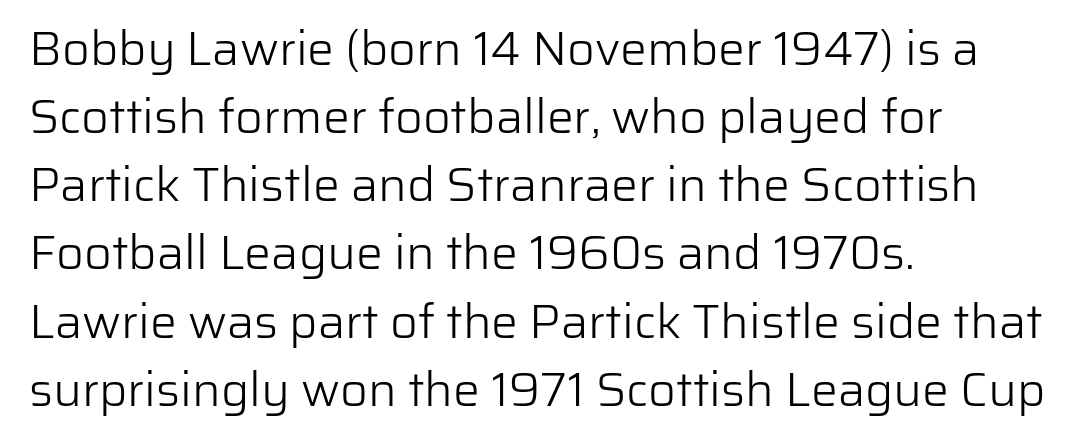
The image shows 48 px light sans-serif type, upright; set left-aligned, normal line spacing (1.42x), normal letter spacing, not underlined; low stroke contrast and a medium x-height.
